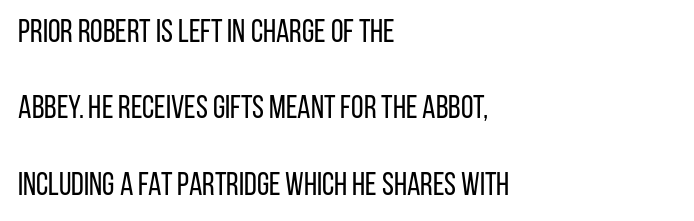
Q: Is the text bold? A: No.
Q: Is the text italic (slanted)? A: No, it is upright.
Q: Is the typeface a serif or a sans-serif typeface? A: Sans-serif.
Q: Is the text underlined? A: No.
Q: How is the paragraph aligned? A: Left-aligned.
Q: Is the spacing between letters normal or unusually wide? A: Normal.
Q: Is the spacing between lines tight, normal or loose? A: Loose.
Q: Width (condensed, normal, or wide)? A: Condensed.
Q: Stroke contrast? A: Low.
Q: x-height? A: Large.
Q: Monospaced? A: No.
